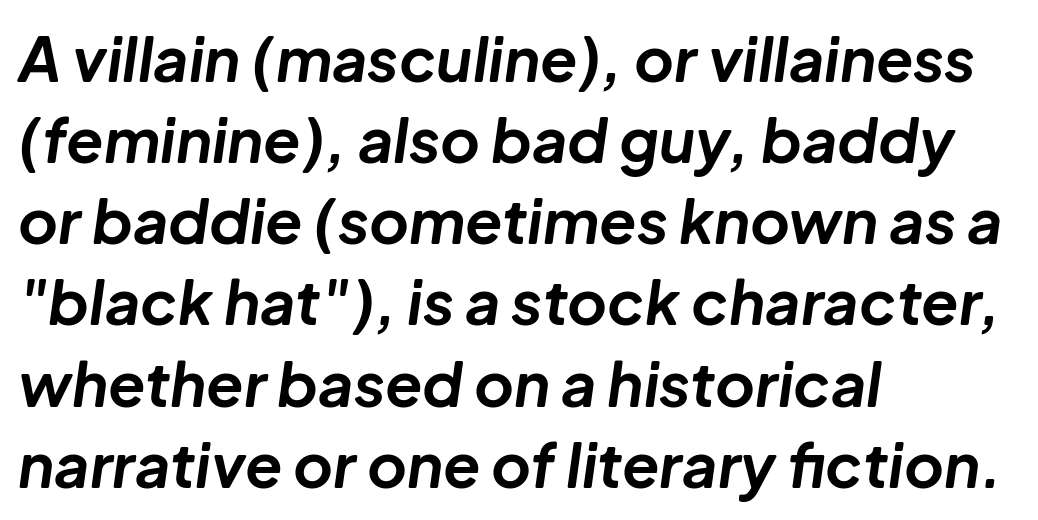
{"italic": "yes", "lean": "right", "slant_degrees": 8, "bold": "yes", "weight": "bold", "width": "normal", "stroke_contrast": "low", "x_height": "medium", "monospaced": "no", "underline": "no", "align": "left", "line_spacing": "normal", "line_spacing_ratio": 1.33, "letter_spacing": "normal", "letter_spacing_em": 0.0, "glyph_px": 61}
